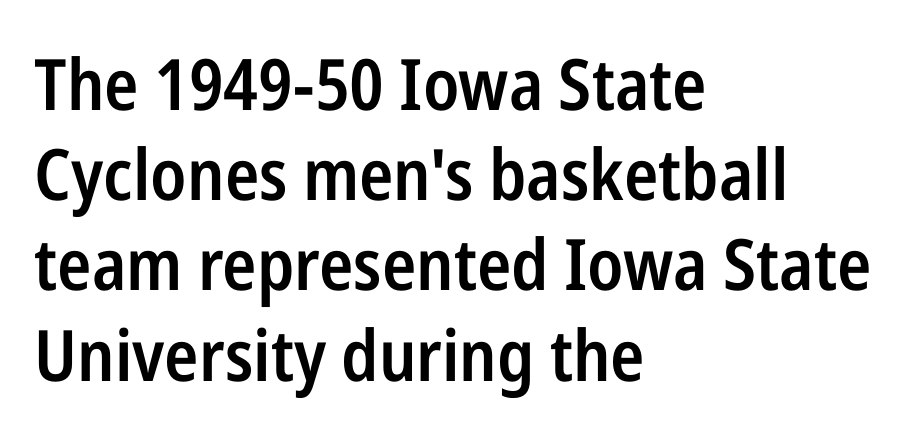
Q: Is the text bold? A: Semi-bold.
Q: Is the text italic (slanted)? A: No, it is upright.
Q: Is the typeface a serif or a sans-serif typeface? A: Sans-serif.
Q: Is the text underlined? A: No.
Q: How is the paragraph aligned? A: Left-aligned.
Q: Is the spacing between letters normal or unusually wide? A: Normal.
Q: Is the spacing between lines tight, normal or loose? A: Normal.
Q: Width (condensed, normal, or wide)? A: Condensed.
Q: Stroke contrast? A: Low.
Q: x-height? A: Medium.
Q: Monospaced? A: No.
